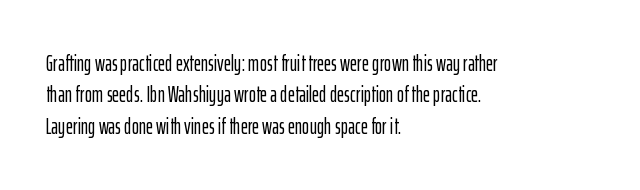
{"italic": "no", "underline": "no", "align": "left", "line_spacing": "normal", "line_spacing_ratio": 1.43, "letter_spacing": "normal", "letter_spacing_em": 0.0, "glyph_px": 22}
